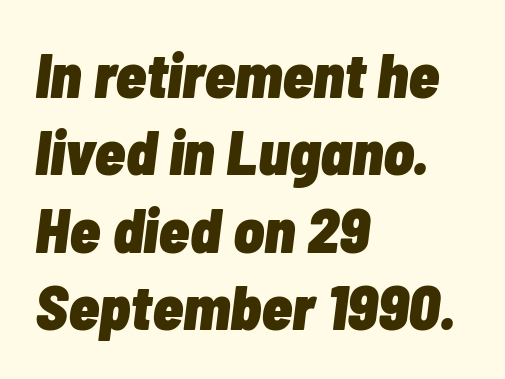
{"italic": "yes", "lean": "right", "slant_degrees": 7, "bold": "yes", "weight": "heavy", "width": "condensed", "stroke_contrast": "low", "x_height": "medium", "monospaced": "no", "underline": "no", "align": "left", "line_spacing_ratio": 1.23, "letter_spacing": "normal", "letter_spacing_em": 0.0, "glyph_px": 63}
